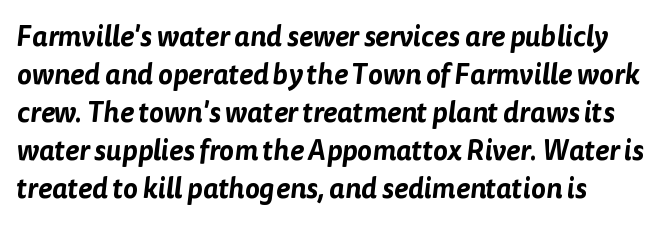
Students, note that the glyphs here touch the page at normal intervals. A clean baseline with only descenders dipping below it. A student would call this left alignment; a typographer would say flush left, rag right. These lines sit exactly where default settings would place them.
